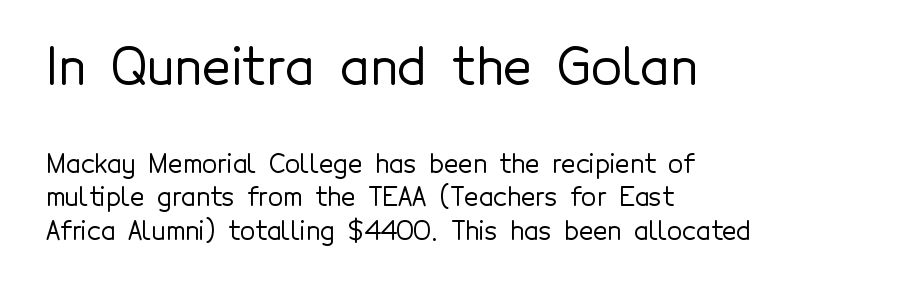
Q: Is the text italic (slanted)? A: No, it is upright.
Q: Is the typeface a serif or a sans-serif typeface? A: Sans-serif.
Q: Is the text underlined? A: No.
Q: How is the paragraph aligned? A: Left-aligned.
Q: Is the spacing between letters normal or unusually wide? A: Normal.
Q: Is the spacing between lines tight, normal or loose? A: Normal.
Q: Which block of text is set in a larger size, the first (top) or the second (bottom)? A: The first (top) one.
Q: Width (condensed, normal, or wide)? A: Normal.
Q: x-height? A: Medium.
Q: Monospaced? A: No.
